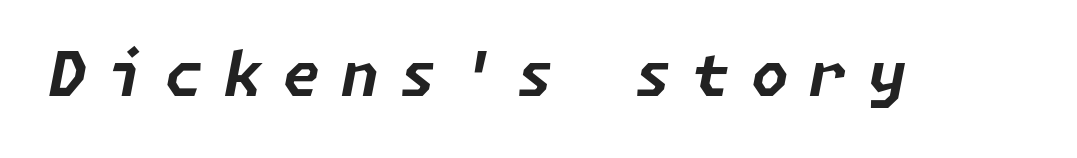
How are the letters spaced? Widely, with obvious added tracking. The baseline area is clear. How heavy is the stroke? Heavy — this is a bold. Posture: slanted.
